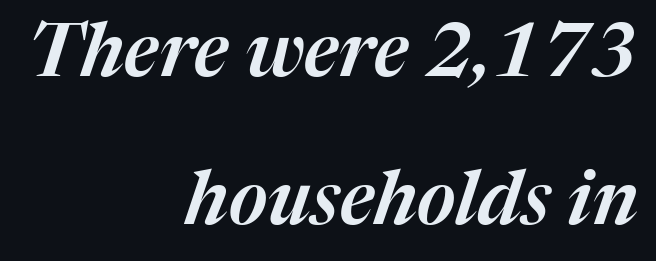
The image shows 75 px text type, italic (leaning right); set right-aligned, loose line spacing (1.98x), normal letter spacing, not underlined; medium stroke contrast and a medium x-height.
